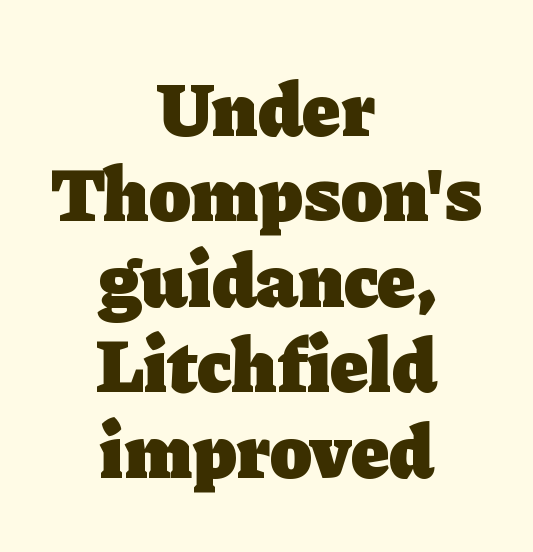
The image shows 77 px heavy serif type, upright; set centered, tight line spacing (1.11x), normal letter spacing, not underlined; low stroke contrast and a medium x-height.
